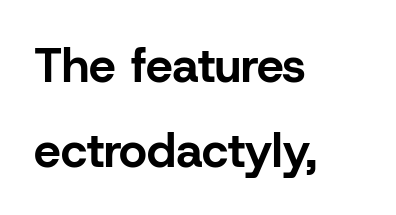
{"serif": "no", "italic": "no", "bold": "yes", "weight": "bold", "width": "normal", "stroke_contrast": "low", "x_height": "medium", "monospaced": "no", "underline": "no", "align": "left", "line_spacing_ratio": 1.77, "letter_spacing": "normal", "letter_spacing_em": 0.0, "glyph_px": 48}
